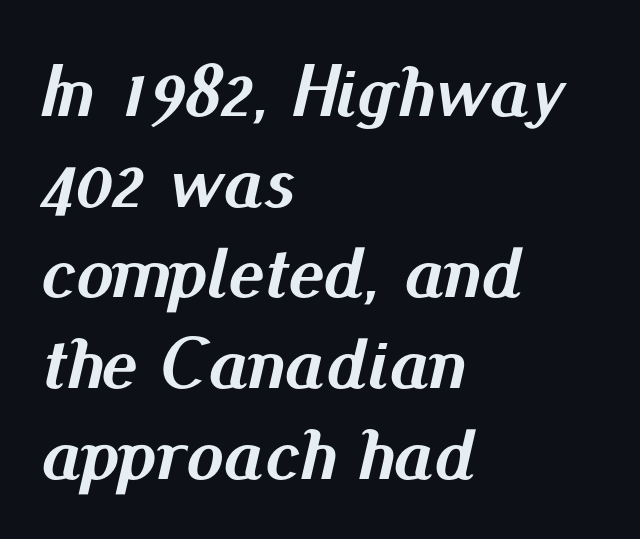
Q: Is the text bold? A: Yes.
Q: Is the text italic (slanted)? A: Yes, it leans right by about 13 degrees.
Q: Is the text underlined? A: No.
Q: How is the paragraph aligned? A: Left-aligned.
Q: Is the spacing between letters normal or unusually wide? A: Normal.
Q: Width (condensed, normal, or wide)? A: Normal.
Q: Stroke contrast? A: Medium.
Q: x-height? A: Small.
Q: Monospaced? A: No.
